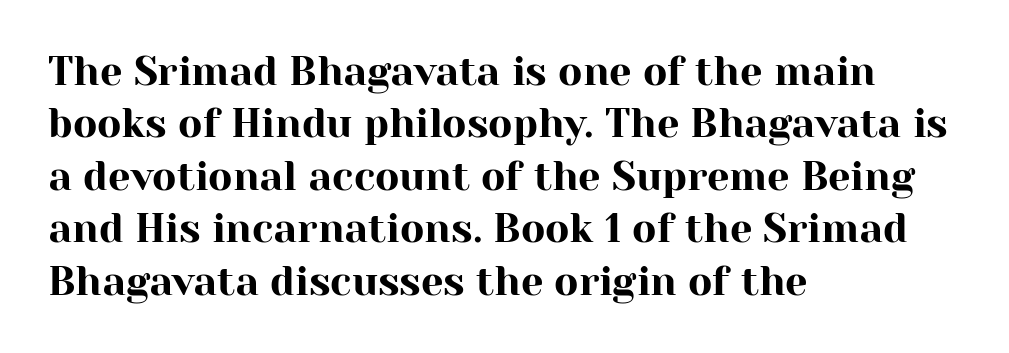
Q: Is the text italic (slanted)? A: No, it is upright.
Q: Is the typeface a serif or a sans-serif typeface? A: Serif.
Q: Is the text underlined? A: No.
Q: How is the paragraph aligned? A: Left-aligned.
Q: Is the spacing between letters normal or unusually wide? A: Normal.
Q: Is the spacing between lines tight, normal or loose? A: Normal.
Q: Width (condensed, normal, or wide)? A: Normal.
Q: Stroke contrast? A: High.
Q: x-height? A: Medium.
Q: Monospaced? A: No.
